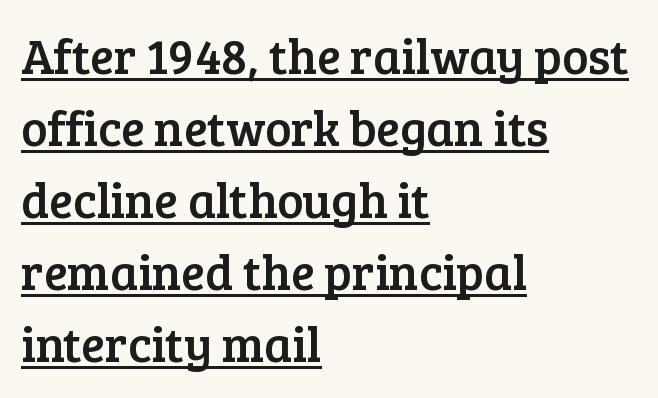
Notice how the passage keeps a crisp vertical edge on the left only. The axis of the letterforms is exactly vertical. The string is rendered with underlining switched on. These lines are rendered in a variable-pitch font. You could call the tracking neutral — neither tight nor loose. To sum up the face: it has serifs.
